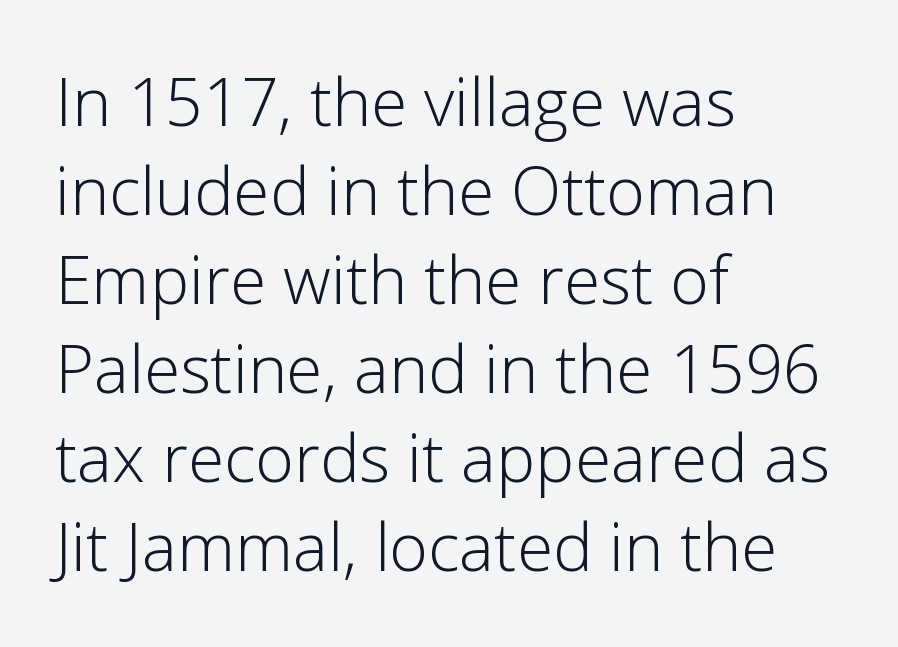
The image shows 66 px light sans-serif type, upright; set left-aligned, normal line spacing (1.35x), normal letter spacing, not underlined; low stroke contrast and a medium x-height.
